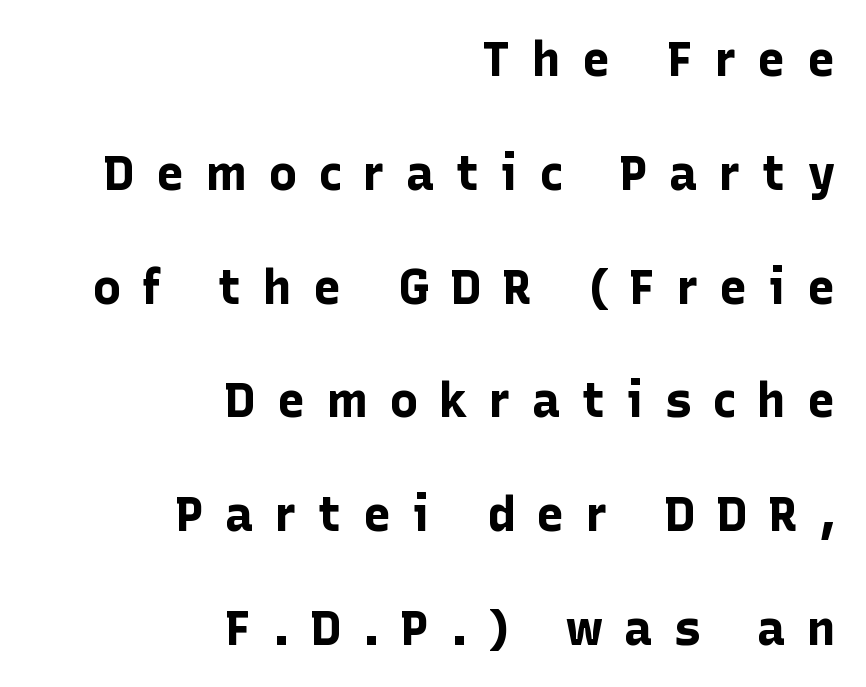
Q: Is the text bold? A: Yes.
Q: Is the text italic (slanted)? A: No, it is upright.
Q: Is the typeface a serif or a sans-serif typeface? A: Sans-serif.
Q: Is the text underlined? A: No.
Q: How is the paragraph aligned? A: Right-aligned.
Q: Is the spacing between letters normal or unusually wide? A: Unusually wide.
Q: Is the spacing between lines tight, normal or loose? A: Loose.
Q: Width (condensed, normal, or wide)? A: Normal.
Q: Stroke contrast? A: Low.
Q: x-height? A: Medium.
Q: Monospaced? A: No.
